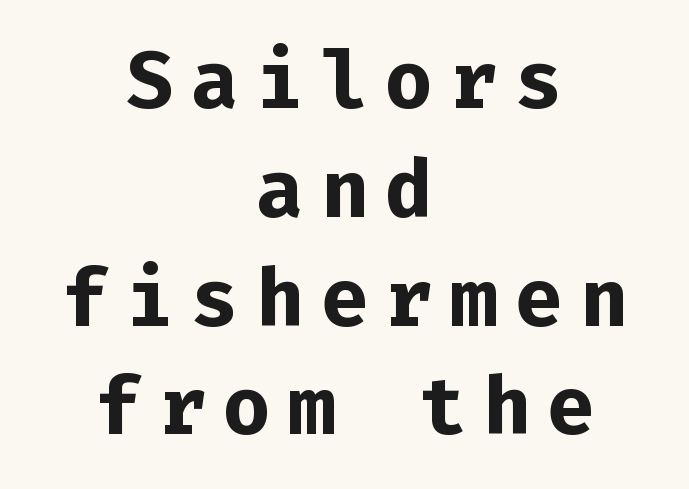
This is the regular roman posture of the typeface. Observe the wide spacing: letters keep a clear distance from each other. The font family rendered here belongs to the sans-serif group. Plenty of ink on the page — the face is bold. This sample has the even, mechanical cadence of fixed-width lettering.
